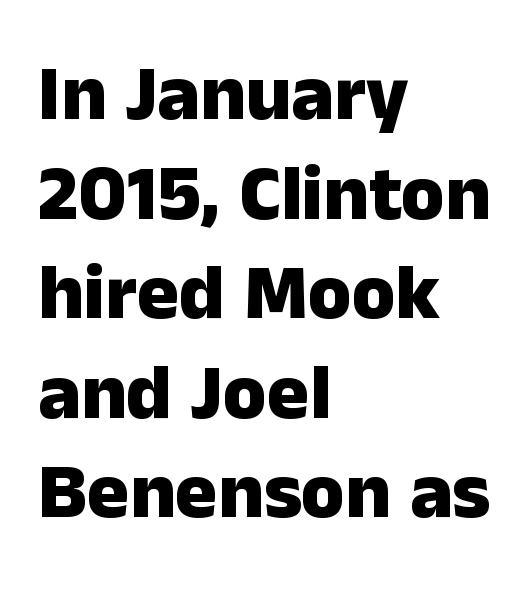
{"serif": "no", "italic": "no", "bold": "yes", "weight": "heavy", "width": "normal", "stroke_contrast": "low", "x_height": "medium", "monospaced": "no", "underline": "no", "align": "left", "line_spacing": "normal", "line_spacing_ratio": 1.26, "letter_spacing": "normal", "letter_spacing_em": 0.0, "glyph_px": 79}
